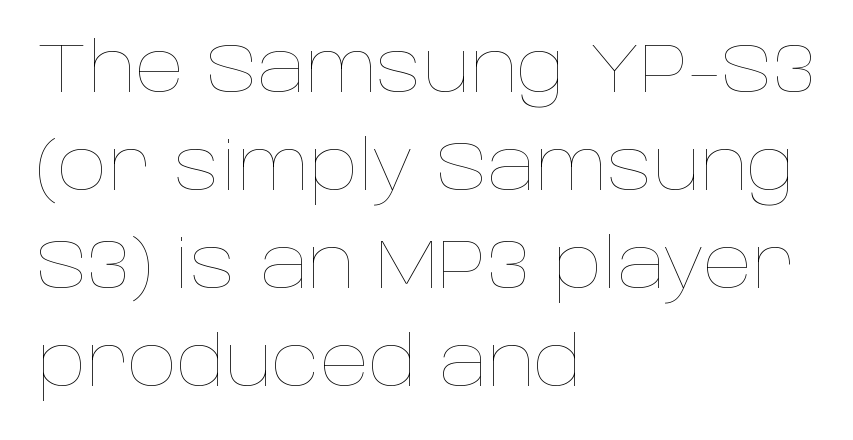
The image shows 69 px thin type, upright; set left-aligned, normal line spacing (1.42x), normal letter spacing, not underlined; low stroke contrast and a large x-height.
